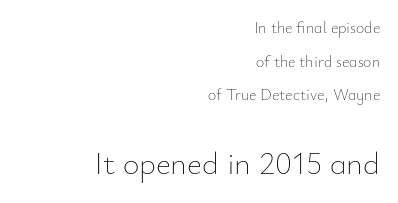
The image shows 32 px thin type, upright; set right-aligned, loose line spacing (2.1x), normal letter spacing, not underlined; the second (bottom) block is 2.0x larger; low stroke contrast and a small x-height.
